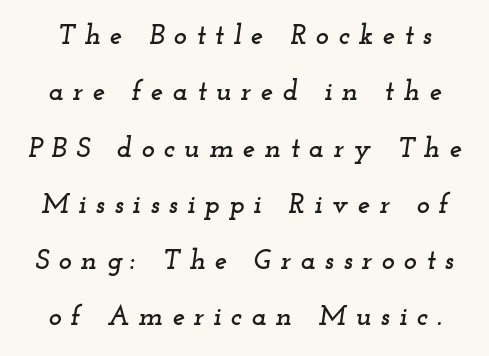
{"serif": "yes", "italic": "yes", "lean": "right", "slant_degrees": 12, "width": "wide", "stroke_contrast": "low", "x_height": "small", "monospaced": "no", "underline": "no", "line_spacing": "loose", "line_spacing_ratio": 2.01, "letter_spacing": "wide", "letter_spacing_em": 0.33, "glyph_px": 28}
